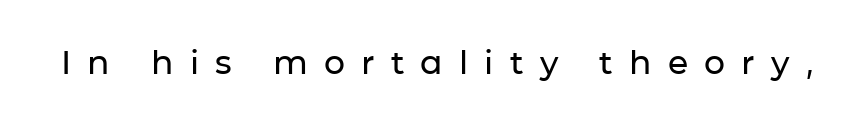
Each letter keeps its own natural width here, so spacing adapts to shape. Is this a sans? Yes — the strokes have no serifs. In terms of letterspacing, this is a distinctly airy, spread setting. The lettering holds an erect, upright posture throughout. Anything drawn beneath the words? Only blank space.
